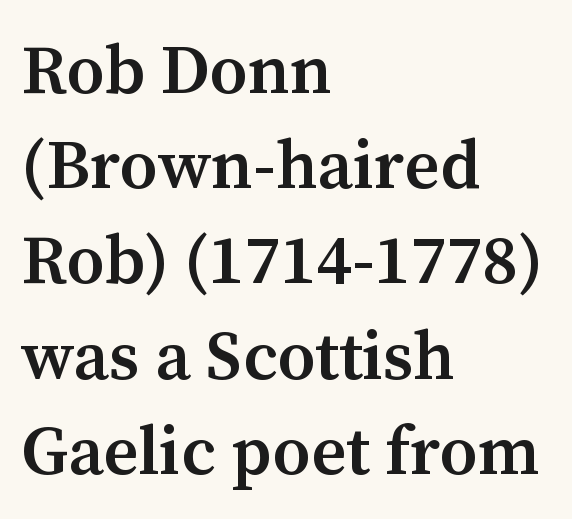
The image shows 69 px semibold serif type, upright; set left-aligned, normal line spacing (1.38x), normal letter spacing, not underlined; medium stroke contrast and a medium x-height.
